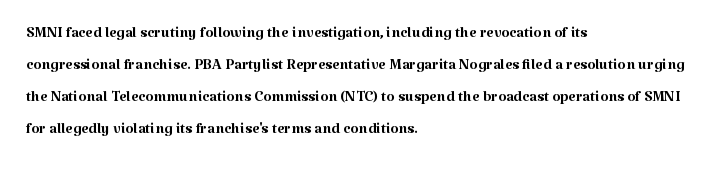
Q: Is the text bold? A: No.
Q: Is the text italic (slanted)? A: No, it is upright.
Q: Is the text underlined? A: No.
Q: How is the paragraph aligned? A: Left-aligned.
Q: Is the spacing between letters normal or unusually wide? A: Normal.
Q: Is the spacing between lines tight, normal or loose? A: Normal.
